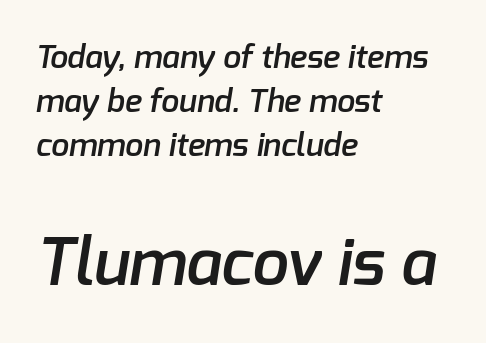
{"serif": "no", "bold": "semi", "weight": "semibold", "width": "normal", "stroke_contrast": "low", "x_height": "medium", "monospaced": "no", "underline": "no", "align": "left", "line_spacing": "normal", "line_spacing_ratio": 1.38, "letter_spacing": "normal", "letter_spacing_em": 0.0, "larger_block": "second", "size_ratio": 2.03, "glyph_px": 65}
